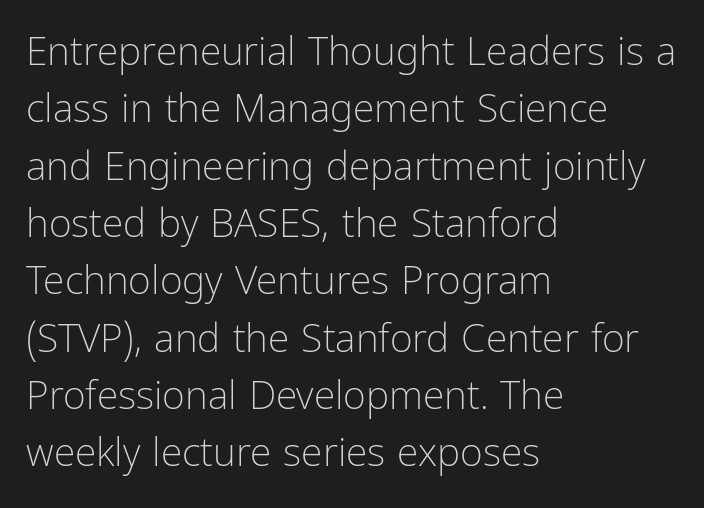
These lines keep a tight, regular rhythm from letter to letter. Is the type heavy? It reads as light-to-regular instead. The face used here is proportionally spaced, like ordinary book or web type. A sans-serif font was chosen for this passage.
